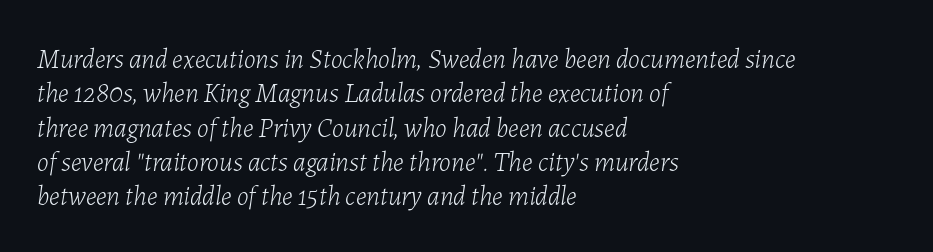
No chunkiness to these letters — they're not bold. Students, observe: this is what conventionally led text looks like. The text carries the slant typical of an italic or oblique font. The compositor pushed each line to the left boundary.
